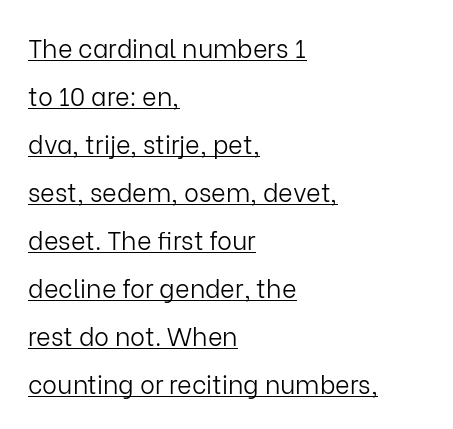
The image shows 25 px text type, upright; set left-aligned, loose line spacing (1.92x), normal letter spacing, underlined.
